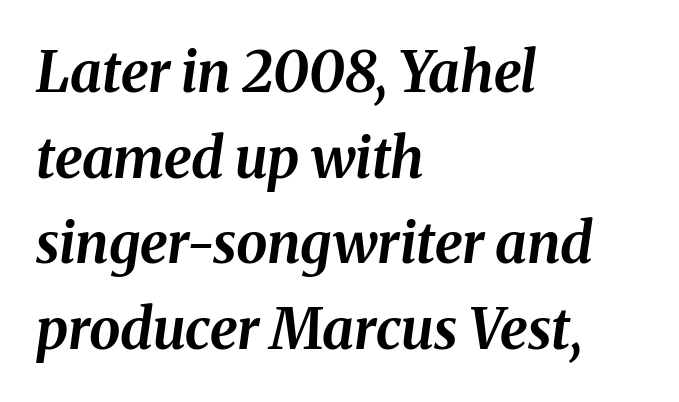
Q: Is the text bold? A: Yes.
Q: Is the text italic (slanted)? A: Yes, it leans right by about 8 degrees.
Q: Is the text underlined? A: No.
Q: How is the paragraph aligned? A: Left-aligned.
Q: Is the spacing between letters normal or unusually wide? A: Normal.
Q: Is the spacing between lines tight, normal or loose? A: Normal.
Q: Width (condensed, normal, or wide)? A: Normal.
Q: Stroke contrast? A: Medium.
Q: x-height? A: Medium.
Q: Monospaced? A: No.
